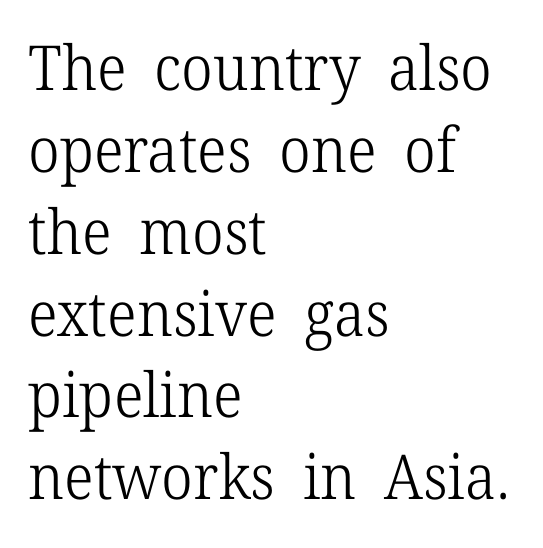
The image shows 62 px light serif type, upright; set left-aligned, normal line spacing (1.32x), normal letter spacing, not underlined; low stroke contrast and a medium x-height.
